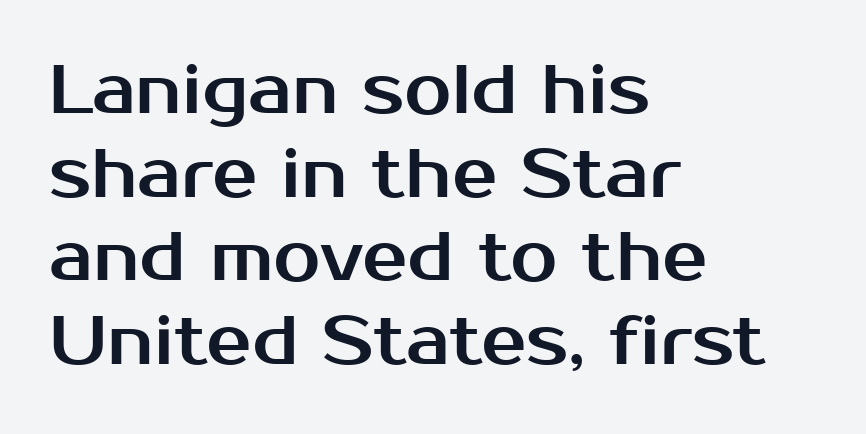
Q: Is the text italic (slanted)? A: No, it is upright.
Q: Is the typeface a serif or a sans-serif typeface? A: Sans-serif.
Q: Is the text underlined? A: No.
Q: How is the paragraph aligned? A: Left-aligned.
Q: Is the spacing between letters normal or unusually wide? A: Normal.
Q: Width (condensed, normal, or wide)? A: Normal.
Q: Stroke contrast? A: Medium.
Q: x-height? A: Medium.
Q: Monospaced? A: No.
